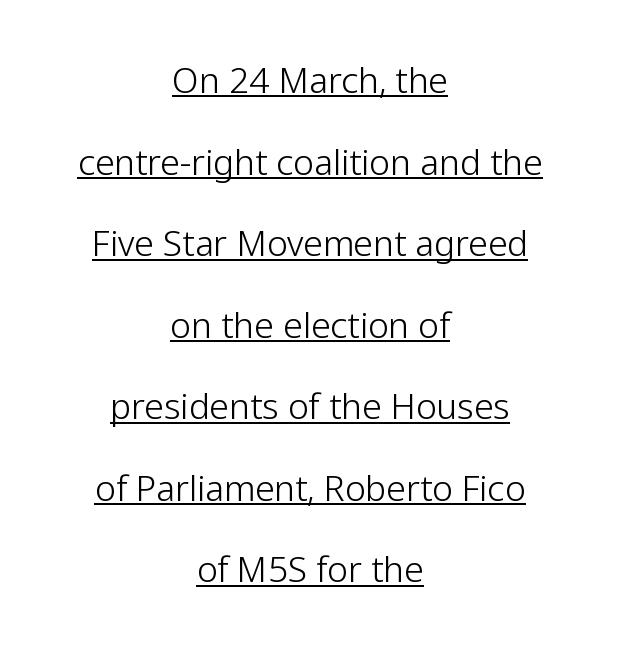
Q: Is the text bold? A: No.
Q: Is the text italic (slanted)? A: No, it is upright.
Q: Is the typeface a serif or a sans-serif typeface? A: Sans-serif.
Q: Is the text underlined? A: Yes.
Q: How is the paragraph aligned? A: Centered.
Q: Is the spacing between letters normal or unusually wide? A: Normal.
Q: Is the spacing between lines tight, normal or loose? A: Loose.
Q: Width (condensed, normal, or wide)? A: Normal.
Q: Stroke contrast? A: Low.
Q: x-height? A: Medium.
Q: Monospaced? A: No.
